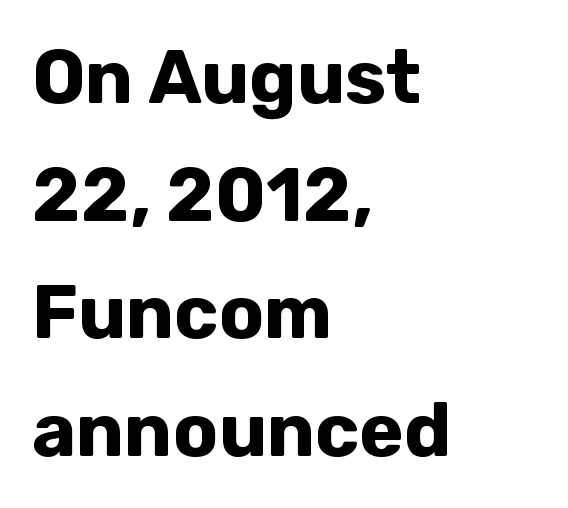
{"serif": "no", "italic": "no", "bold": "yes", "weight": "bold", "width": "normal", "stroke_contrast": "low", "x_height": "medium", "monospaced": "no", "underline": "no", "align": "left", "line_spacing": "normal", "line_spacing_ratio": 1.57, "letter_spacing": "normal", "letter_spacing_em": 0.0, "glyph_px": 75}
